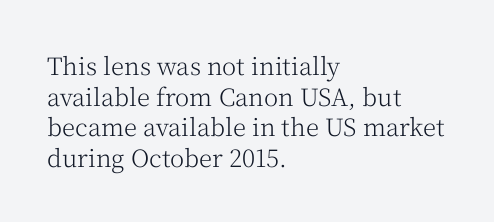
Q: Is the text bold? A: No.
Q: Is the text italic (slanted)? A: No, it is upright.
Q: Is the text underlined? A: No.
Q: How is the paragraph aligned? A: Left-aligned.
Q: Is the spacing between letters normal or unusually wide? A: Normal.
Q: Is the spacing between lines tight, normal or loose? A: Normal.
